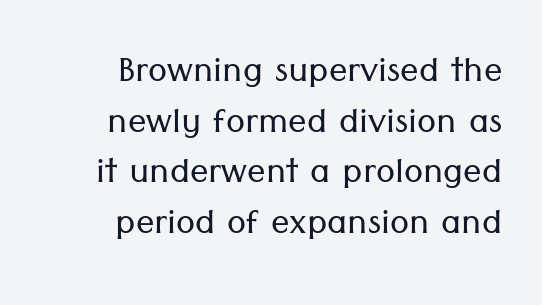
{"serif": "no", "italic": "no", "bold": "no", "weight": "light", "width": "normal", "stroke_contrast": "low", "x_height": "medium", "monospaced": "no", "underline": "no", "align": "right", "line_spacing": "tight", "line_spacing_ratio": 1.1, "letter_spacing": "normal", "letter_spacing_em": 0.0, "glyph_px": 46}
